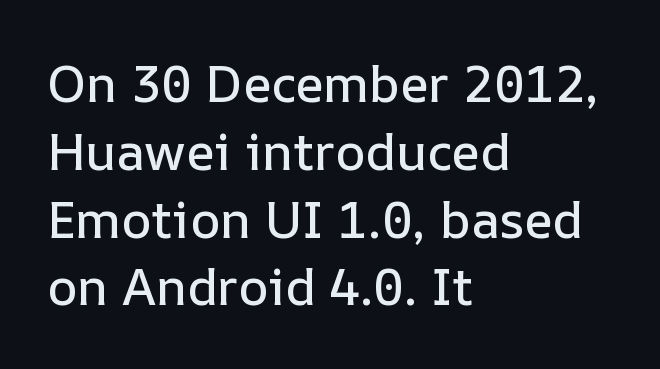
Nobody drew a line under any word here. Between one letter and the next there's only the usual sliver of space. Typeset ragged right — the left edge is the straight one. The designer left line spacing at the default. The rendering uses natural spacing where letterforms have individual widths. You can tell it's not italic because the verticals are truly vertical.
